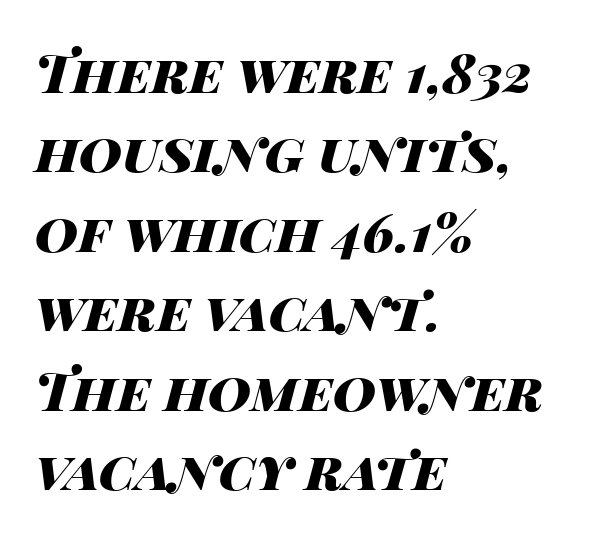
Characters are canted at an angle relative to the baseline's perpendicular. Summary of vertical rhythm: regular, with standard interline spacing. The gap between lines stays unmarked. Emphasis by weight is at full strength: bold.
